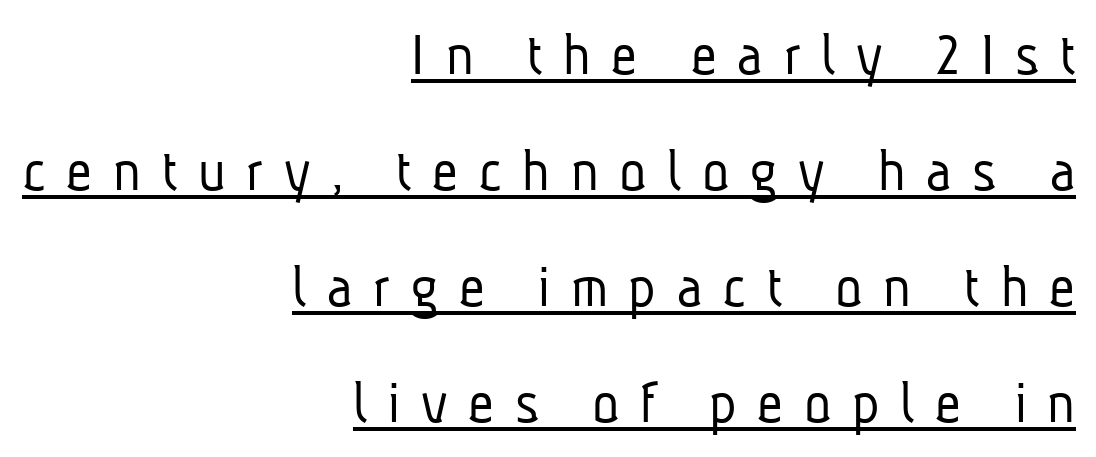
Q: Is the text bold? A: No.
Q: Is the typeface a serif or a sans-serif typeface? A: Sans-serif.
Q: Is the text underlined? A: Yes.
Q: How is the paragraph aligned? A: Right-aligned.
Q: Is the spacing between letters normal or unusually wide? A: Unusually wide.
Q: Width (condensed, normal, or wide)? A: Condensed.
Q: Stroke contrast? A: Low.
Q: x-height? A: Medium.
Q: Monospaced? A: No.
